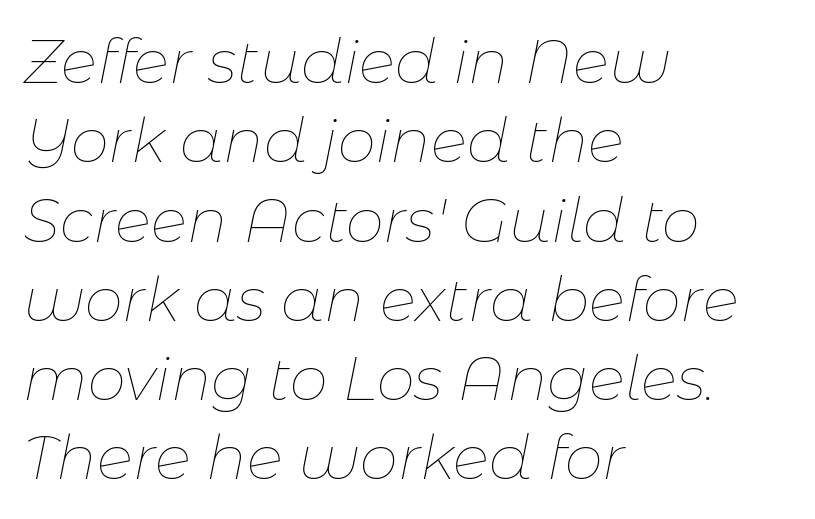
All the whitespace from short lines collects on the right. The specimen omits any rule beneath the text block's lines. No letter is thick-stroked: the sample isn't bold. The line-height multiplier appears to be the usual default. Glyph-to-glyph distance matches everyday printed text. There's an unmistakable incline to the writing here.
